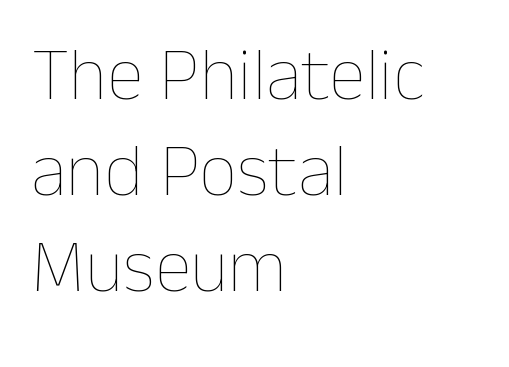
{"italic": "no", "bold": "no", "weight": "thin", "width": "normal", "stroke_contrast": "low", "x_height": "medium", "monospaced": "no", "underline": "no", "align": "left", "line_spacing": "normal", "line_spacing_ratio": 1.28, "letter_spacing": "normal", "letter_spacing_em": 0.0, "glyph_px": 75}
